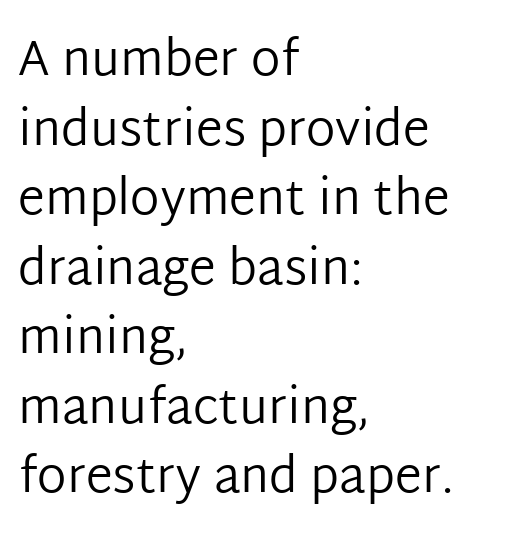
The strokes are not fattened; the text isn't bold. The rows are spaced the way most documents space them. Glyph-to-glyph distance matches everyday printed text. Does the copy run flush right? No — it runs flush left. I'd call this a sans setting — the letters go barefoot. Think of a printed novel: that variable character pitch is what you see here.
